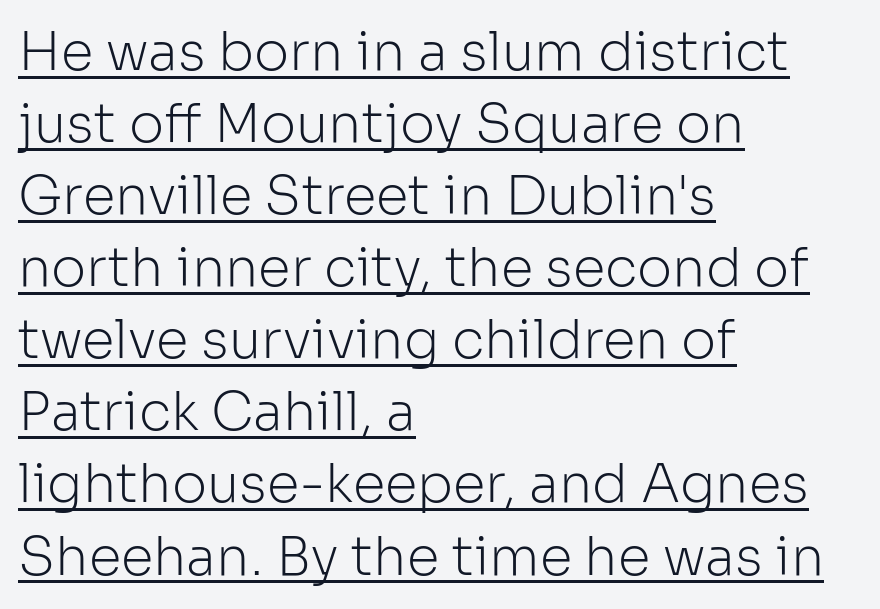
{"serif": "no", "italic": "no", "bold": "no", "weight": "light", "width": "normal", "stroke_contrast": "low", "x_height": "medium", "monospaced": "no", "underline": "yes", "align": "left", "line_spacing": "normal", "line_spacing_ratio": 1.36, "letter_spacing": "normal", "letter_spacing_em": 0.0, "glyph_px": 53}
